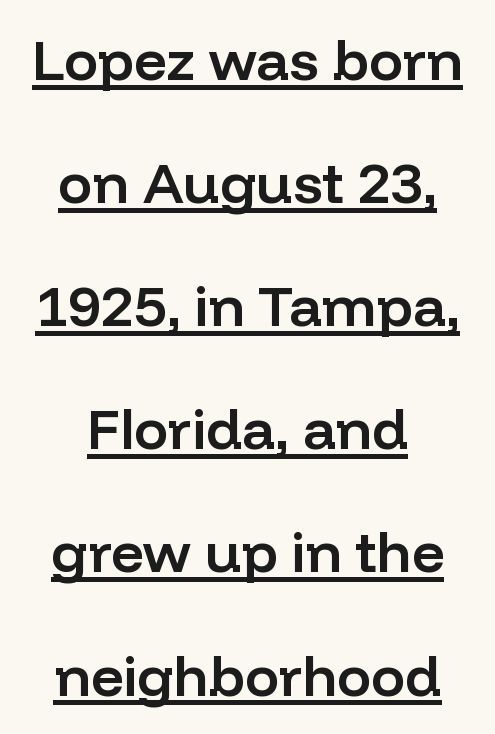
A typesetter would call this zero additional tracking. The font is running at a semibold setting, under full bold. Short and long lines alike share a common midpoint. Horizontal bands of white between lines are thick stripes. This rendering employs a face without finishing strokes, i.e., a sans-serif.
